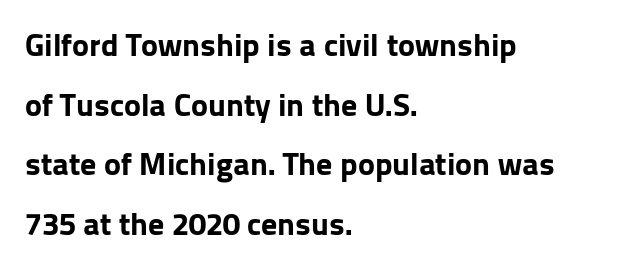
Q: Is the text bold? A: Yes.
Q: Is the text italic (slanted)? A: No, it is upright.
Q: Is the typeface a serif or a sans-serif typeface? A: Sans-serif.
Q: Is the text underlined? A: No.
Q: How is the paragraph aligned? A: Left-aligned.
Q: Is the spacing between letters normal or unusually wide? A: Normal.
Q: Width (condensed, normal, or wide)? A: Normal.
Q: Stroke contrast? A: Low.
Q: x-height? A: Medium.
Q: Monospaced? A: No.
